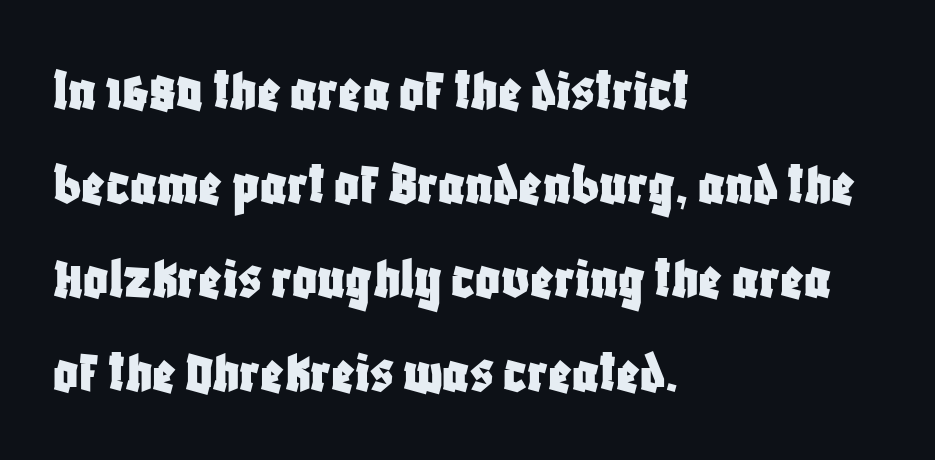
{"serif": "no", "italic": "no", "width": "condensed", "stroke_contrast": "low", "x_height": "large", "monospaced": "no", "underline": "no", "align": "left", "line_spacing": "normal", "line_spacing_ratio": 1.54, "letter_spacing": "normal", "letter_spacing_em": 0.0, "glyph_px": 61}
